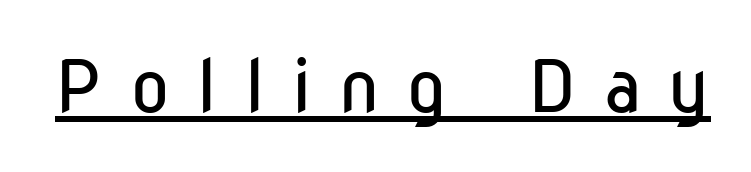
{"serif": "no", "italic": "no", "bold": "no", "weight": "regular", "width": "condensed", "stroke_contrast": "low", "x_height": "medium", "monospaced": "no", "underline": "yes", "letter_spacing": "wide", "letter_spacing_em": 0.36, "glyph_px": 73}
